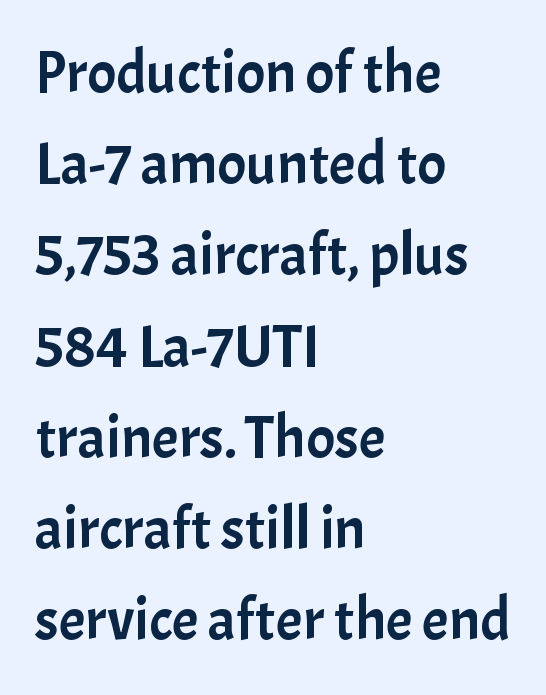
The image shows 60 px sans-serif type, upright; set left-aligned, normal line spacing (1.52x), normal letter spacing, not underlined; low stroke contrast and a medium x-height.
